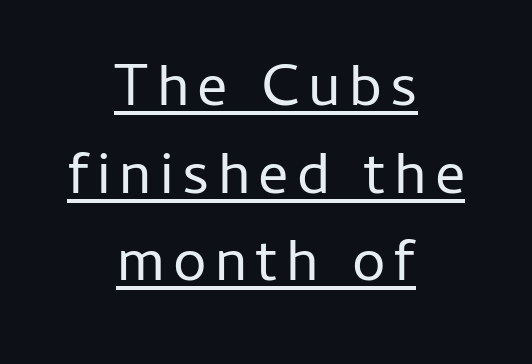
Q: Is the text bold? A: No.
Q: Is the text italic (slanted)? A: No, it is upright.
Q: Is the typeface a serif or a sans-serif typeface? A: Sans-serif.
Q: Is the text underlined? A: Yes.
Q: How is the paragraph aligned? A: Centered.
Q: Is the spacing between lines tight, normal or loose? A: Normal.
Q: Width (condensed, normal, or wide)? A: Normal.
Q: Stroke contrast? A: Low.
Q: x-height? A: Medium.
Q: Monospaced? A: No.
